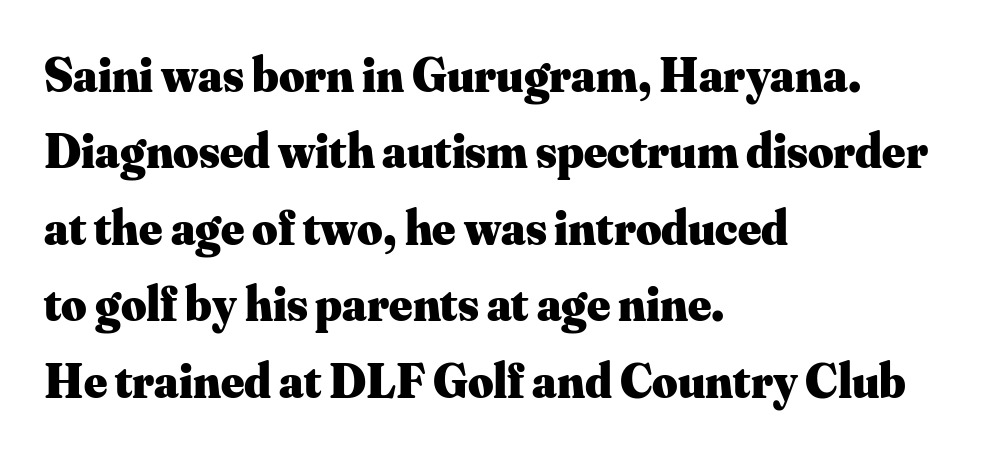
The image shows 49 px heavy serif type, upright; set left-aligned, normal line spacing (1.56x), normal letter spacing, not underlined; medium stroke contrast and a small x-height.
